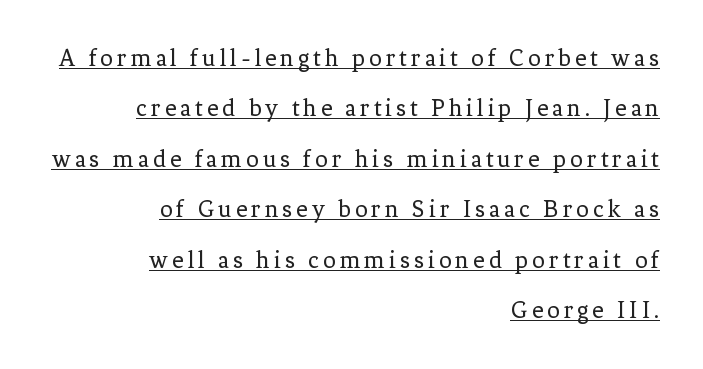
The image shows 25 px text type, upright; set right-aligned, loose line spacing (2.02x), underlined.
